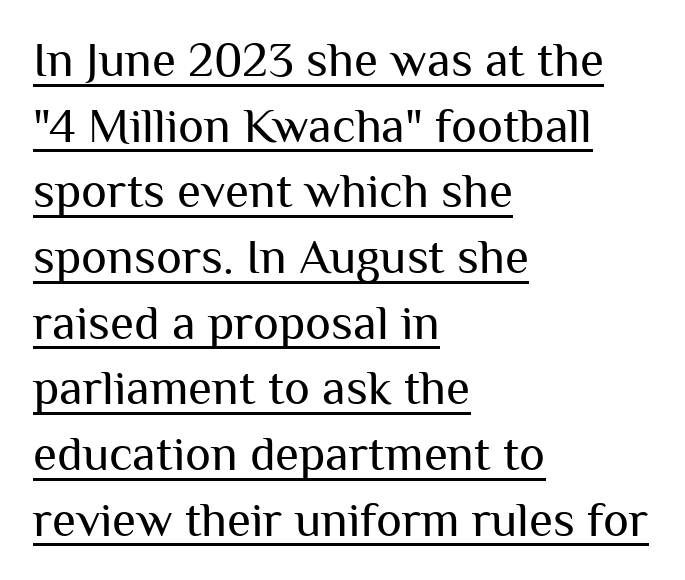
{"serif": "no", "italic": "no", "bold": "no", "weight": "regular", "width": "normal", "stroke_contrast": "medium", "x_height": "medium", "monospaced": "no", "underline": "yes", "align": "left", "line_spacing": "normal", "line_spacing_ratio": 1.34, "letter_spacing": "normal", "letter_spacing_em": 0.0, "glyph_px": 49}
